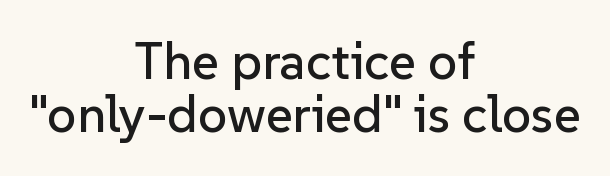
{"serif": "no", "italic": "no", "width": "normal", "stroke_contrast": "low", "x_height": "medium", "monospaced": "no", "underline": "no", "align": "center", "line_spacing": "tight", "line_spacing_ratio": 1.02, "letter_spacing": "normal", "letter_spacing_em": 0.0, "glyph_px": 52}
